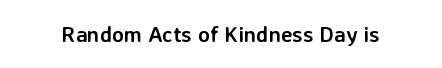
Short note: letters normally spaced. Words float on clear page, feet unadorned. The letters stand upright; this is a roman face. Heavy, bold letterforms.
